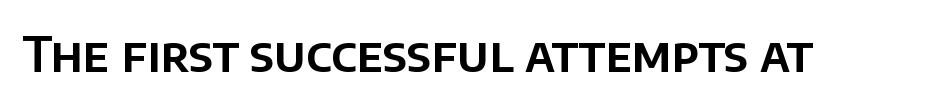
The gap between lines stays unmarked. Font category for this specimen: sans-serif. Nope, not italic — everything's standing straight. A typesetter would call this zero additional tracking. Think of a printed novel: that variable character pitch is what you see here.
